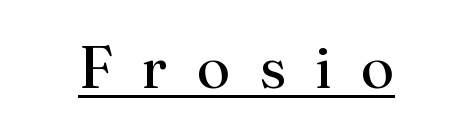
A typesetter would call this heavily tracked-out type. Observe the serifs anchoring each vertical stroke in this sample. Letters have the restrained weight of plain body copy at most. These lines are rendered in a variable-pitch font.
